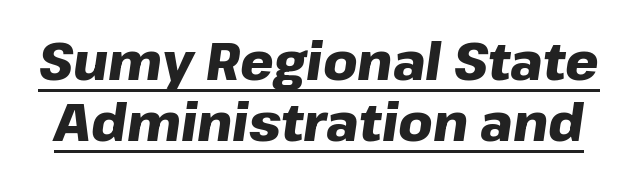
Check the space under the baseline: a stroke is drawn there. The strokes are fattened all the way to bold. Whoever set this chose condensed vertical rhythm over breathing room. Character widths vary here, with narrow letters taking less room than wide ones. The passage shown leans; its letterforms are oblique.
